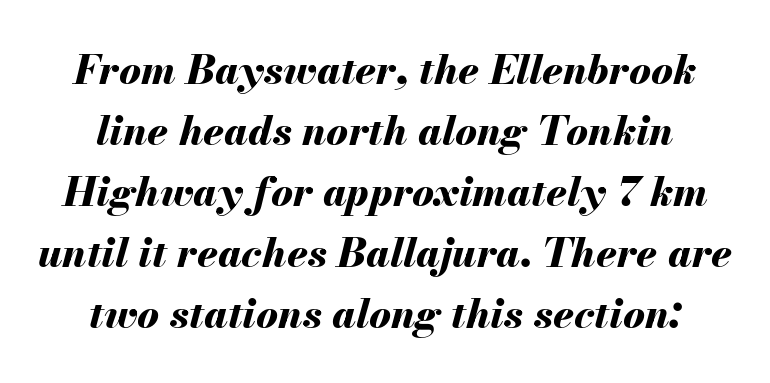
Is the type bold? Yes — the strokes are clearly thick and heavy. The strip under each line holds only bare page. You could not count columns in this text — the font is proportionally spaced. Horizontal bands of white between lines are of average thickness. Tall strokes in this sample are angled rather than plumb.
